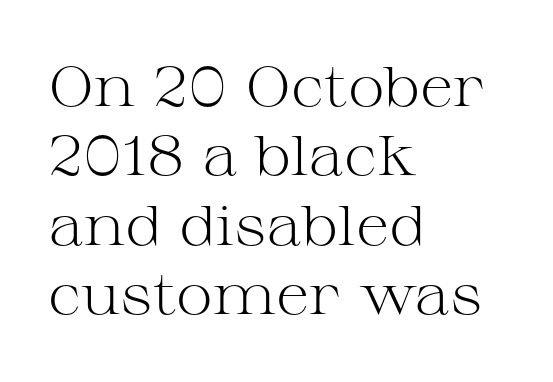
Character widths vary here, with narrow letters taking less room than wide ones. Unmarked baselines from the first word to the last. On a weight scale, this lands at 450 or below. The line texture is even and compact thanks to regular tracking. Notice how the passage keeps a crisp vertical edge on the left only. Notice how the stems are strictly vertical — no italics here.
